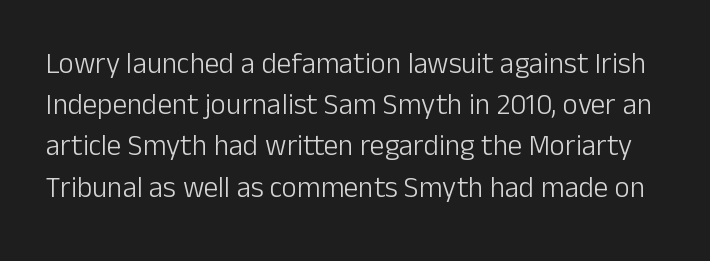
The image shows 29 px light sans-serif type, upright; set normal line spacing (1.42x), normal letter spacing, not underlined; low stroke contrast and a medium x-height.
